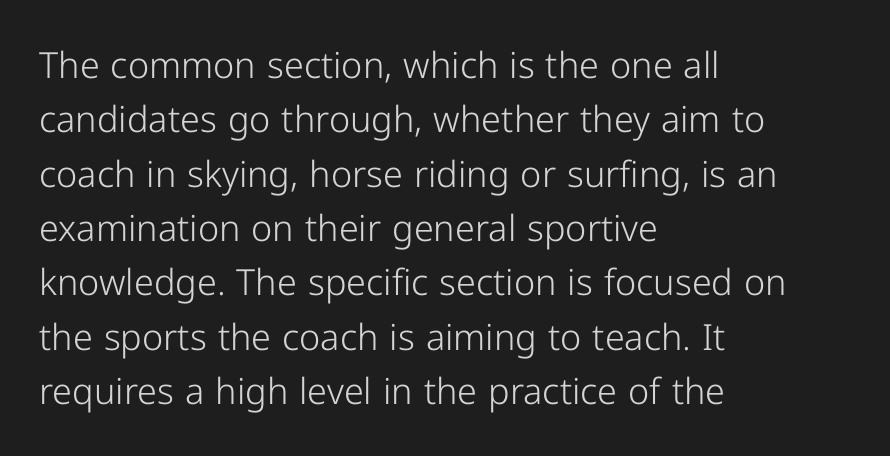
The image shows 36 px light sans-serif type, upright; set left-aligned, normal line spacing (1.51x), normal letter spacing, not underlined; low stroke contrast and a medium x-height.
